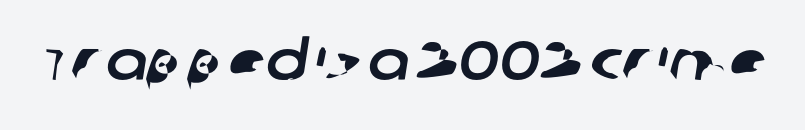
Looks like regular typesetting: each glyph gets only the width it needs. Examine the stroke ends and you'll find no serifs. Descenders hang freely into open space. Here the glyphs are tracked normally, forming tight word shapes.
